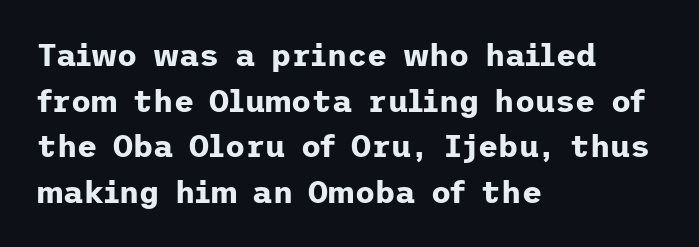
{"serif": "no", "italic": "no", "bold": "yes", "weight": "bold", "width": "normal", "stroke_contrast": "low", "x_height": "medium", "underline": "no", "align": "left", "line_spacing": "normal", "line_spacing_ratio": 1.47, "letter_spacing": "normal", "letter_spacing_em": 0.0, "glyph_px": 31}
